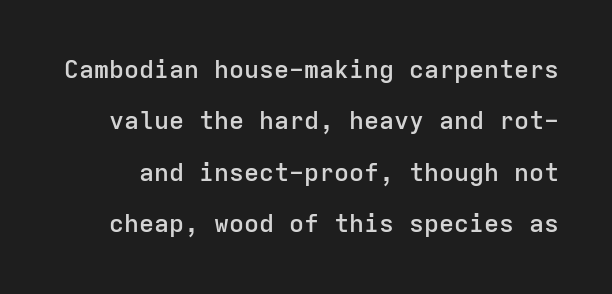
On the weight axis this lands at semibold, roughly 600. Glyph-to-glyph distance matches everyday printed text. Notice how the stems are strictly vertical — no italics here. A great deal of white space separates one row of letters from the next. Beneath every word, the page is bare.
